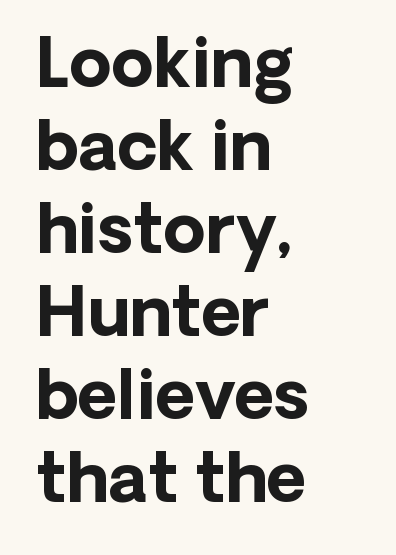
{"serif": "no", "italic": "no", "bold": "yes", "weight": "bold", "width": "normal", "stroke_contrast": "low", "x_height": "medium", "monospaced": "no", "underline": "no", "align": "left", "line_spacing_ratio": 1.22, "letter_spacing": "normal", "letter_spacing_em": 0.0, "glyph_px": 68}
